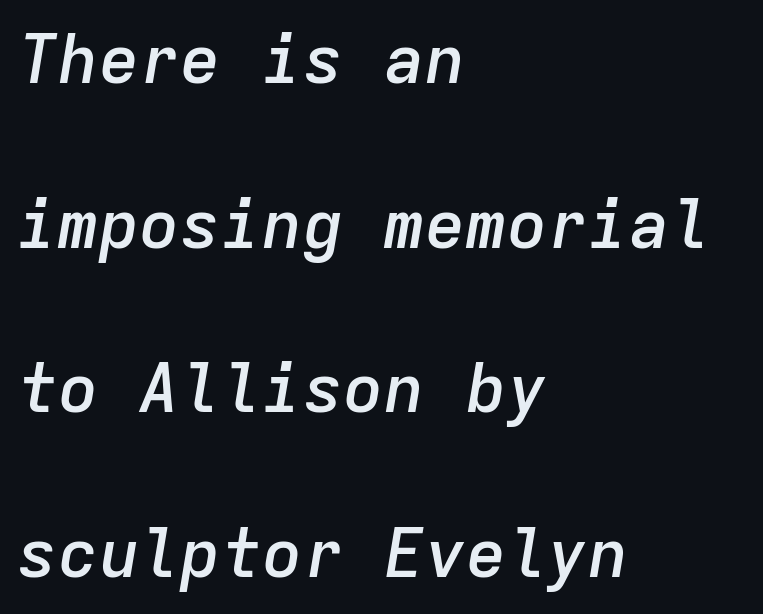
The image shows 68 px semibold type, italic (leaning right), monospaced; set left-aligned, loose line spacing (2.42x), normal letter spacing, not underlined; low stroke contrast and a medium x-height.
